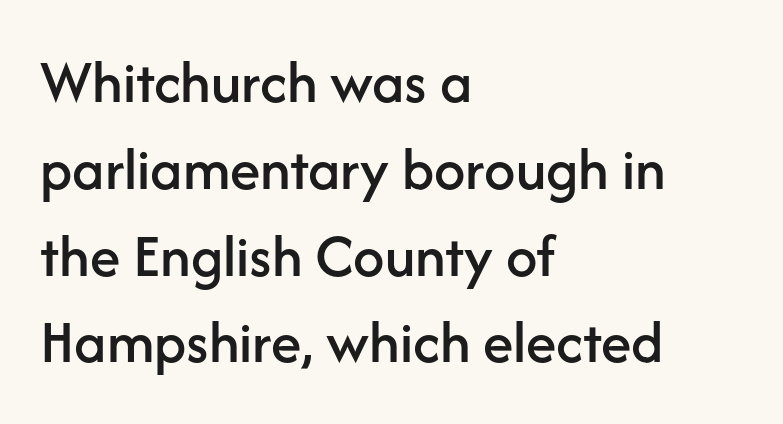
The image shows 62 px sans-serif type, upright; set left-aligned, normal line spacing (1.4x), normal letter spacing, not underlined; low stroke contrast and a medium x-height.
